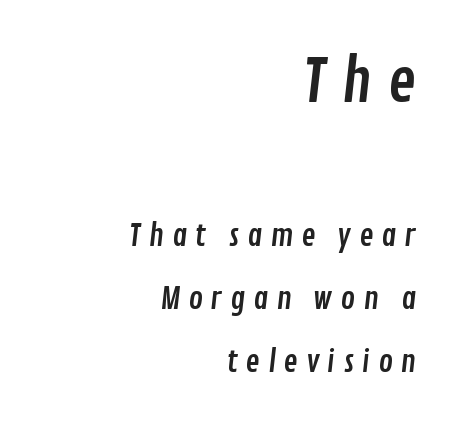
{"serif": "no", "width": "condensed", "stroke_contrast": "low", "x_height": "medium", "monospaced": "no", "underline": "no", "align": "right", "line_spacing": "loose", "line_spacing_ratio": 2.1, "letter_spacing": "wide", "letter_spacing_em": 0.26, "larger_block": "first", "size_ratio": 1.97, "glyph_px": 59}
